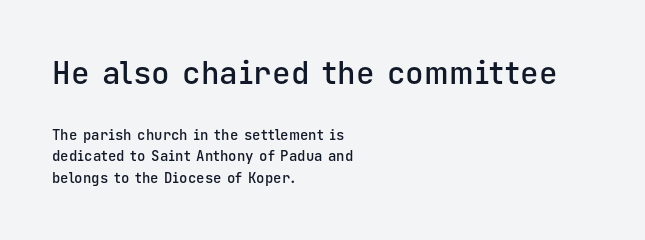
The image shows 31 px semibold sans-serif type, upright, monospaced; set left-aligned, normal line spacing (1.54x), normal letter spacing, not underlined; the first (top) block is 2.21x larger; low stroke contrast and a medium x-height.
